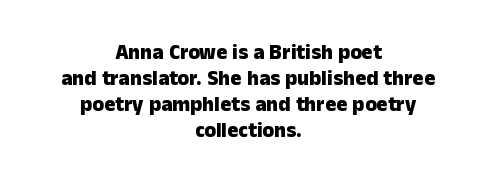
The image shows 21 px bold type, upright; set centered, line spacing 1.24x, normal letter spacing, not underlined.
